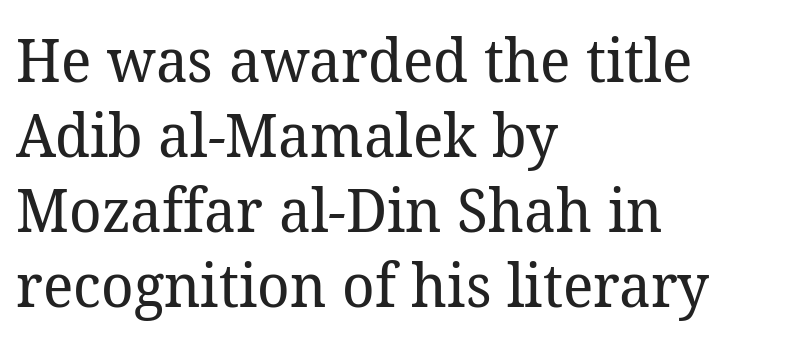
The passage shown is typeset with a serif family. Counters stay open thanks to moderate or lighter strokes. No extra tracking has been applied to these lines. Plain, unruled lines of type. Think of a printed novel: that variable character pitch is what you see here.
